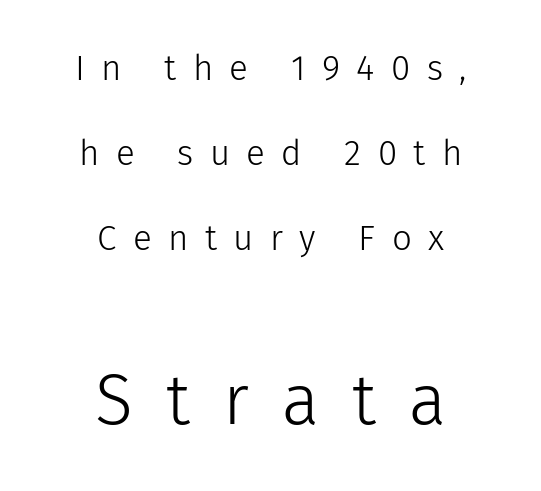
{"serif": "no", "italic": "no", "bold": "no", "weight": "light", "width": "normal", "stroke_contrast": "low", "x_height": "medium", "monospaced": "no", "underline": "no", "align": "center", "line_spacing": "loose", "line_spacing_ratio": 2.43, "letter_spacing": "wide", "letter_spacing_em": 0.47, "larger_block": "second", "size_ratio": 2.0, "glyph_px": 70}
